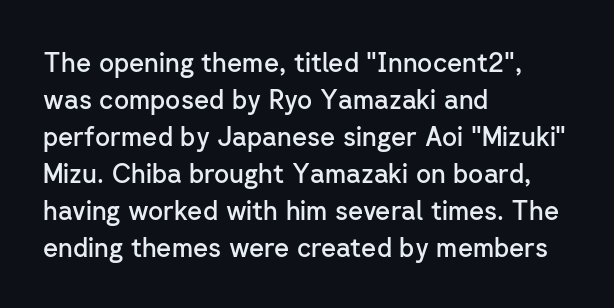
The image shows 26 px text type, upright; set left-aligned, normal line spacing (1.42x), normal letter spacing, not underlined.
